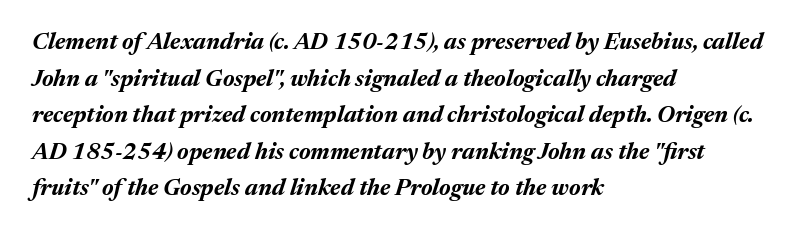
Q: Is the text bold? A: Yes.
Q: Is the text italic (slanted)? A: Yes, it leans right by about 17 degrees.
Q: Is the text underlined? A: No.
Q: How is the paragraph aligned? A: Left-aligned.
Q: Is the spacing between letters normal or unusually wide? A: Normal.
Q: Is the spacing between lines tight, normal or loose? A: Normal.
